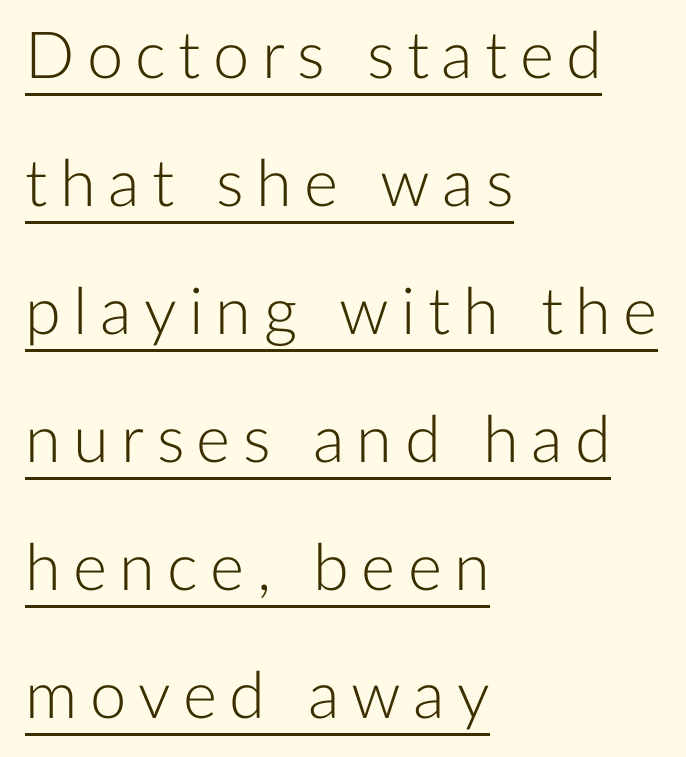
The face looks like a standard text weight, possibly lighter. When letters stand straight like this, we call the style roman or upright. Which margin do the lines hug? The left one — the right edge is uneven. Each letter keeps its own natural width here, so spacing adapts to shape. Is this a sans? Yes — the strokes have no serifs.
